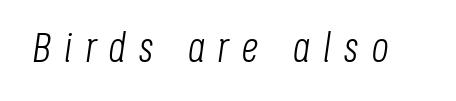
A bare baseline throughout the passage. Character widths vary here, with narrow letters taking less room than wide ones. These glyphs show unthickened strokes, regular width or finer. Spacing between characters has been opened up far beyond the box default. The whole block is typeset with a tilt.
